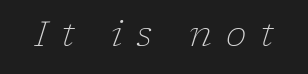
The image shows 35 px light serif type, italic (leaning right); set unusually wide letter spacing (+0.39 em), not underlined; low stroke contrast and a medium x-height.
